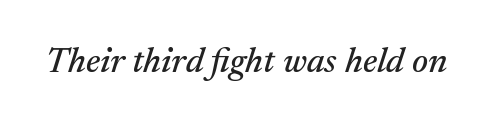
The image shows 36 px serif type, italic (leaning right); set normal letter spacing, not underlined; medium stroke contrast and a medium x-height.
